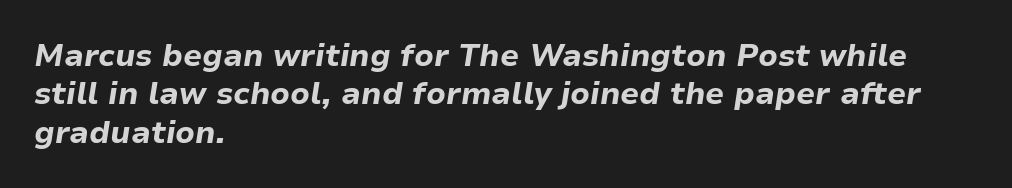
{"italic": "yes", "lean": "right", "slant_degrees": 9, "bold": "yes", "weight": "bold", "width": "normal", "stroke_contrast": "low", "x_height": "medium", "monospaced": "no", "underline": "no", "align": "left", "line_spacing_ratio": 1.24, "letter_spacing": "normal", "letter_spacing_em": 0.0, "glyph_px": 31}
